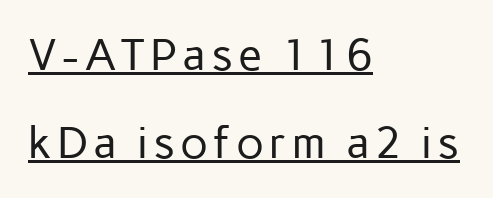
Is there any slant? The stems are plumb. Line spacing here is loose. Reading down the block, your eye returns to a fixed left position each line. No extra ink here — the face is not bold.
